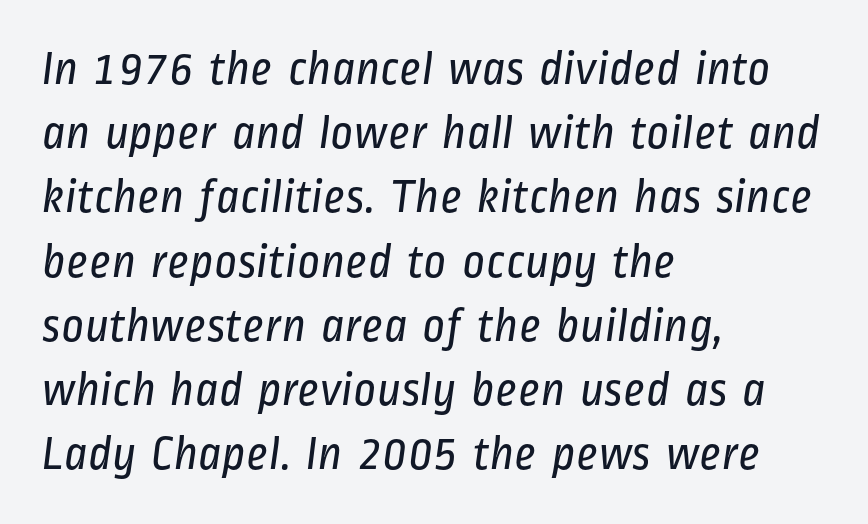
{"serif": "no", "bold": "no", "weight": "regular", "width": "condensed", "stroke_contrast": "low", "x_height": "medium", "monospaced": "no", "underline": "no", "align": "left", "line_spacing": "normal", "line_spacing_ratio": 1.31, "letter_spacing": "normal", "letter_spacing_em": 0.0, "glyph_px": 49}
